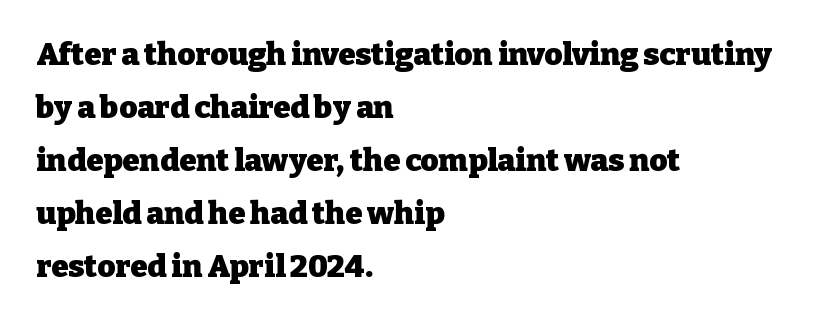
The image shows 31 px heavy serif type, upright; set left-aligned, line spacing 1.71x, normal letter spacing, not underlined; low stroke contrast and a medium x-height.
